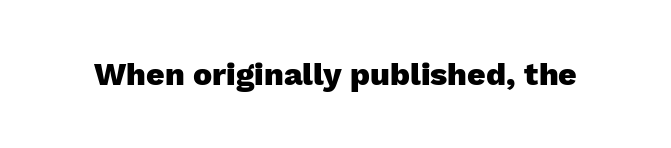
Q: Is the text bold? A: Yes.
Q: Is the text italic (slanted)? A: No, it is upright.
Q: Is the typeface a serif or a sans-serif typeface? A: Sans-serif.
Q: Is the text underlined? A: No.
Q: Is the spacing between letters normal or unusually wide? A: Normal.
Q: Width (condensed, normal, or wide)? A: Normal.
Q: Stroke contrast? A: Low.
Q: x-height? A: Medium.
Q: Monospaced? A: No.
